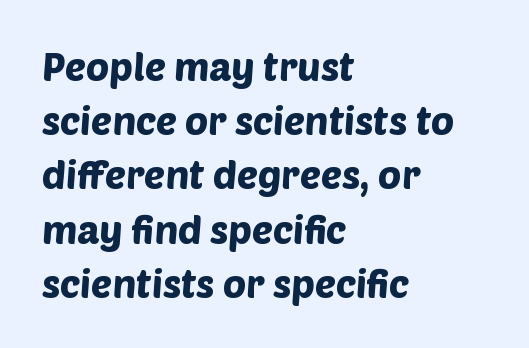
The image shows 39 px sans-serif type; set left-aligned, normal line spacing (1.39x), normal letter spacing, not underlined; low stroke contrast and a large x-height.
